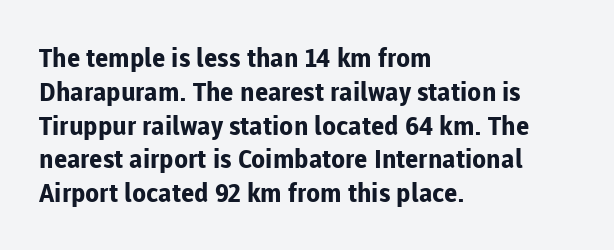
The image shows 26 px bold type, upright; set left-aligned, normal line spacing (1.3x), normal letter spacing, not underlined.
